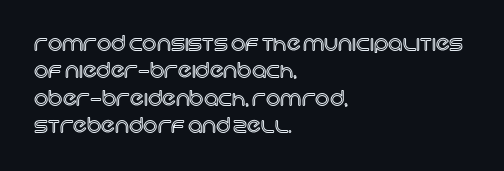
The image shows 20 px text type, upright; set left-aligned, normal line spacing (1.37x), normal letter spacing, not underlined.
